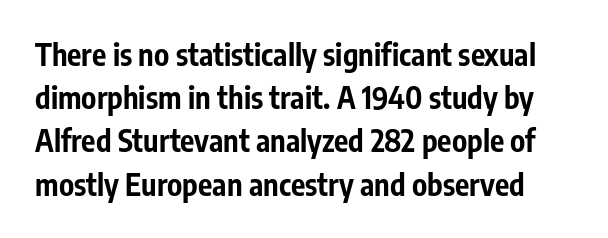
Spacing verdict: proportional, widths tailored to each character. Look at the stroke-to-counter ratio: heavy, a bold. I'd call this a sans setting — the letters go barefoot. Posture: vertical. A typesetter would call this zero additional tracking. Quick note: underline off.
